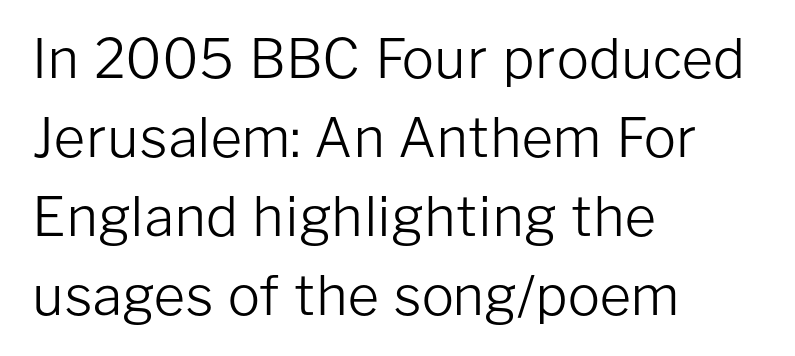
{"serif": "no", "italic": "no", "bold": "no", "weight": "light", "width": "normal", "stroke_contrast": "low", "x_height": "medium", "monospaced": "no", "underline": "no", "align": "left", "line_spacing": "normal", "line_spacing_ratio": 1.46, "letter_spacing": "normal", "letter_spacing_em": 0.0, "glyph_px": 54}
